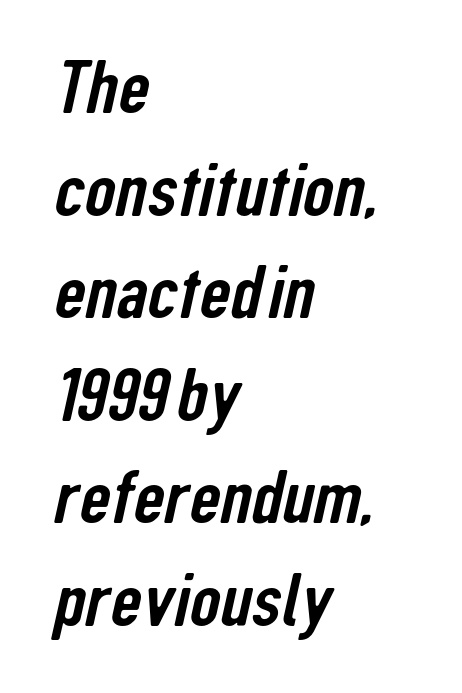
{"serif": "no", "width": "condensed", "stroke_contrast": "low", "x_height": "medium", "monospaced": "no", "underline": "no", "align": "left", "line_spacing": "normal", "line_spacing_ratio": 1.35, "letter_spacing": "normal", "letter_spacing_em": 0.0, "glyph_px": 76}
